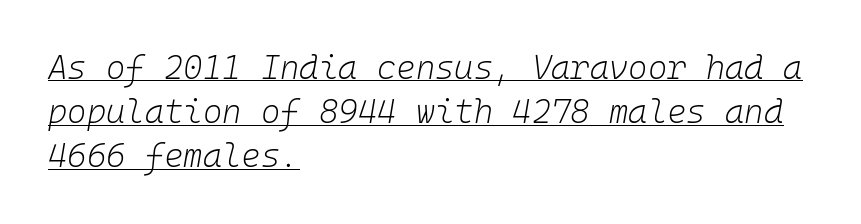
{"italic": "yes", "lean": "right", "slant_degrees": 10, "bold": "no", "weight": "light", "width": "normal", "stroke_contrast": "low", "x_height": "medium", "monospaced": "yes", "underline": "yes", "align": "left", "line_spacing": "normal", "line_spacing_ratio": 1.34, "letter_spacing": "normal", "letter_spacing_em": 0.0, "glyph_px": 33}
